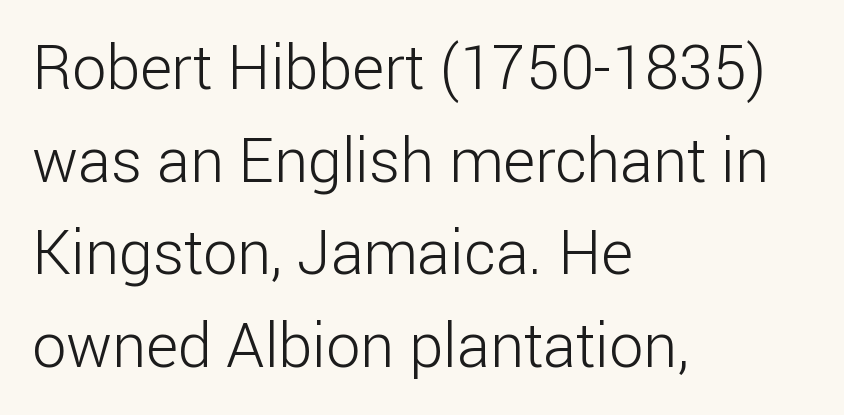
Q: Is the text bold? A: No.
Q: Is the text italic (slanted)? A: No, it is upright.
Q: Is the typeface a serif or a sans-serif typeface? A: Sans-serif.
Q: Is the text underlined? A: No.
Q: How is the paragraph aligned? A: Left-aligned.
Q: Is the spacing between letters normal or unusually wide? A: Normal.
Q: Is the spacing between lines tight, normal or loose? A: Normal.
Q: Width (condensed, normal, or wide)? A: Normal.
Q: Stroke contrast? A: Low.
Q: x-height? A: Medium.
Q: Monospaced? A: No.
